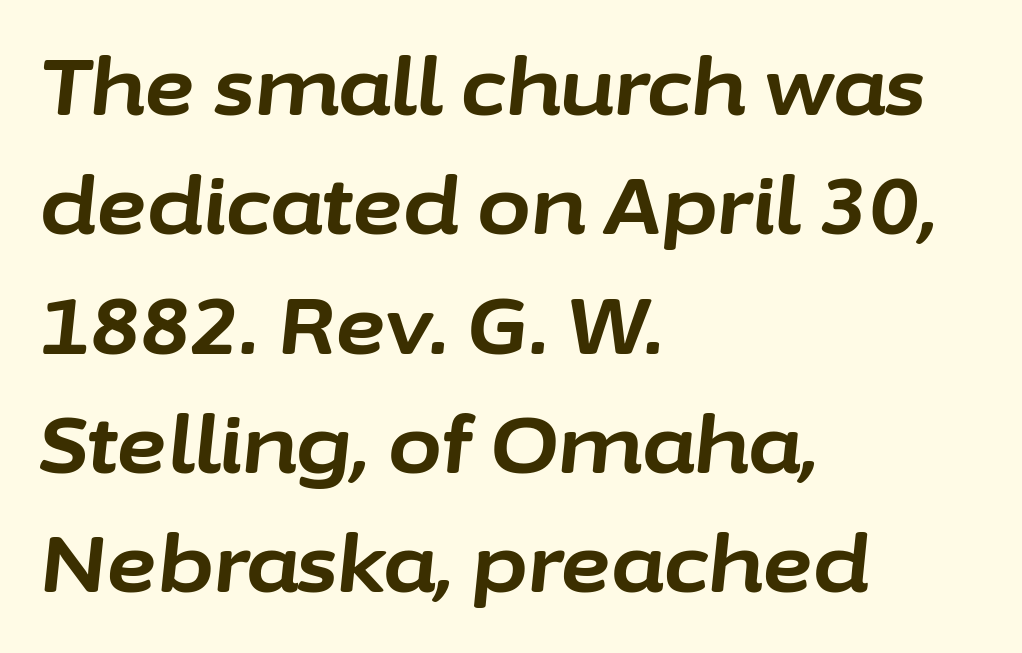
Q: Is the text bold? A: Yes.
Q: Is the text italic (slanted)? A: Yes, it leans right by about 6 degrees.
Q: Is the text underlined? A: No.
Q: How is the paragraph aligned? A: Left-aligned.
Q: Is the spacing between letters normal or unusually wide? A: Normal.
Q: Is the spacing between lines tight, normal or loose? A: Normal.
Q: Width (condensed, normal, or wide)? A: Normal.
Q: Stroke contrast? A: Low.
Q: x-height? A: Medium.
Q: Monospaced? A: No.
